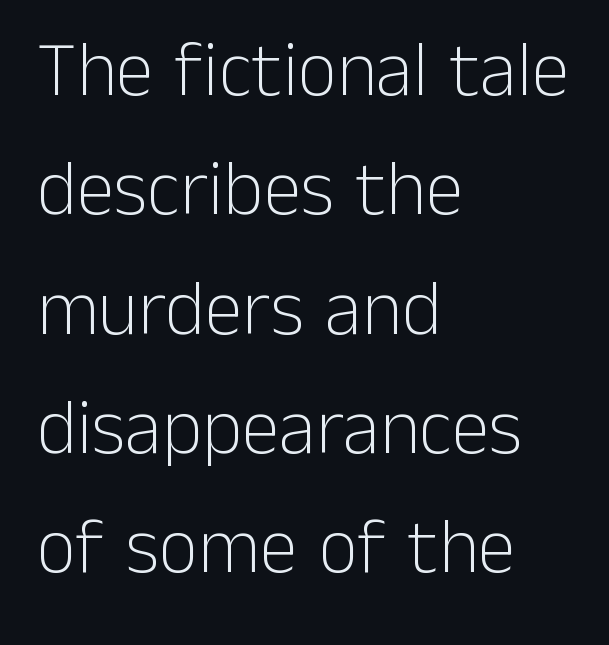
Q: Is the text bold? A: No.
Q: Is the text italic (slanted)? A: No, it is upright.
Q: Is the typeface a serif or a sans-serif typeface? A: Sans-serif.
Q: Is the text underlined? A: No.
Q: How is the paragraph aligned? A: Left-aligned.
Q: Is the spacing between letters normal or unusually wide? A: Normal.
Q: Is the spacing between lines tight, normal or loose? A: Normal.
Q: Width (condensed, normal, or wide)? A: Normal.
Q: Stroke contrast? A: Low.
Q: x-height? A: Medium.
Q: Monospaced? A: No.
